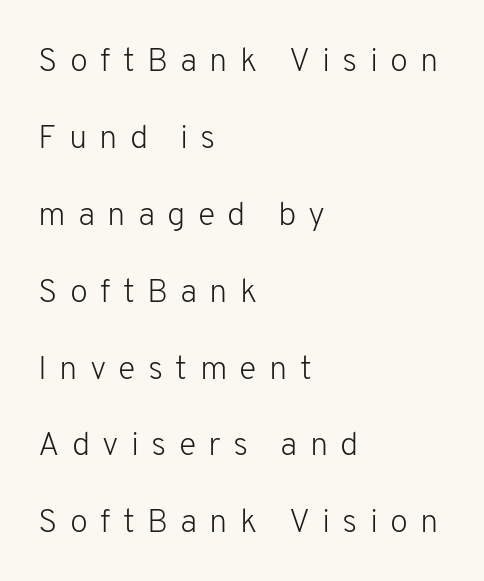
The image shows 33 px light sans-serif type, upright; set left-aligned, loose line spacing (2.33x), unusually wide letter spacing (+0.37 em), not underlined; low stroke contrast and a medium x-height.
